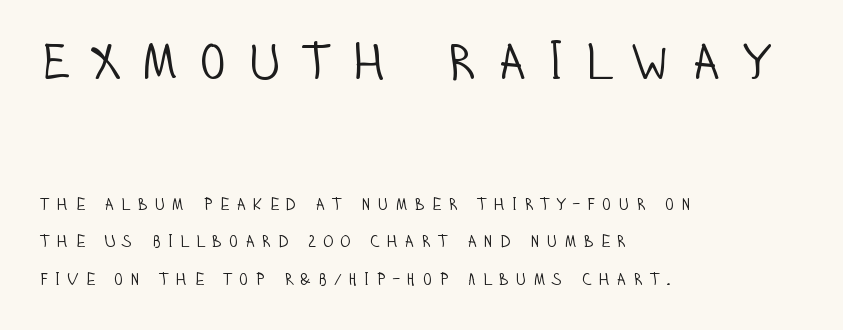
The font family rendered here belongs to the sans-serif group. A classic flush-left, rag-right setting is used for this passage. Glance below the letters and you will spot only blank space. The horizontal fit of the characters is loose and conspicuously gappy.
